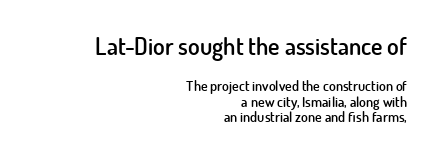
Between these two stacked blocks, the higher one wins on size. Observe the ordinary spacing: letters are neighbours, not strangers. Words float on clear page, feet unadorned. The rendering uses a small line-height, squeezing the rows.
